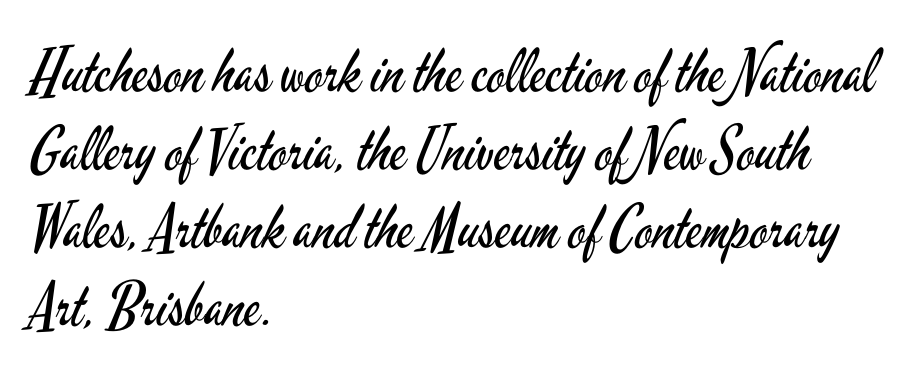
{"serif": "no", "bold": "no", "weight": "regular", "width": "condensed", "stroke_contrast": "low", "x_height": "small", "monospaced": "no", "underline": "no", "align": "left", "line_spacing": "normal", "line_spacing_ratio": 1.3, "letter_spacing": "normal", "letter_spacing_em": 0.0, "glyph_px": 60}
